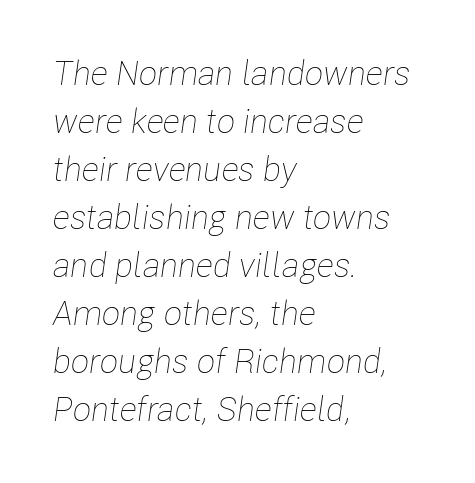
The image shows 34 px thin, condensed type, italic (leaning right); set left-aligned, normal line spacing (1.41x), normal letter spacing, not underlined; low stroke contrast and a medium x-height.
